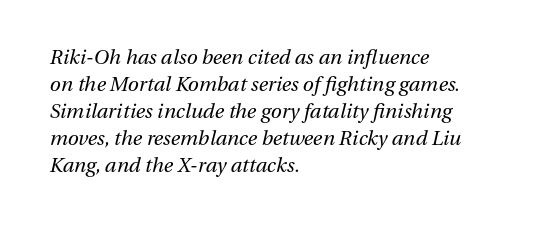
The image shows 20 px text type, italic (leaning right); set left-aligned, normal line spacing (1.35x), normal letter spacing, not underlined.
